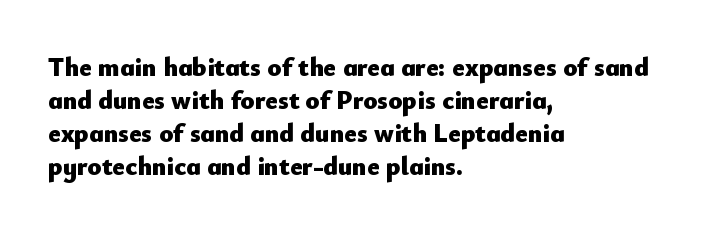
The image shows 26 px bold type, upright; set left-aligned, normal line spacing (1.27x), normal letter spacing, not underlined.
